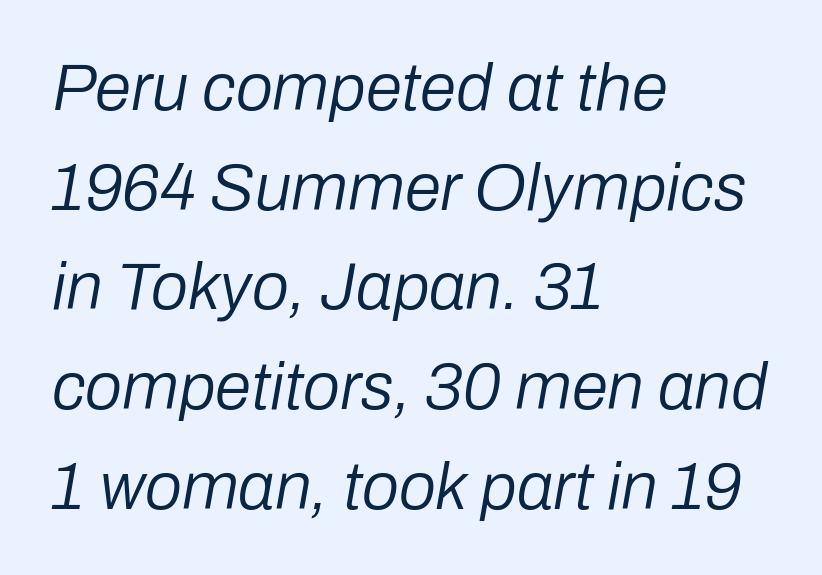
The image shows 66 px regular-weight type, italic (leaning right); set left-aligned, normal line spacing (1.51x), normal letter spacing, not underlined; low stroke contrast and a medium x-height.
